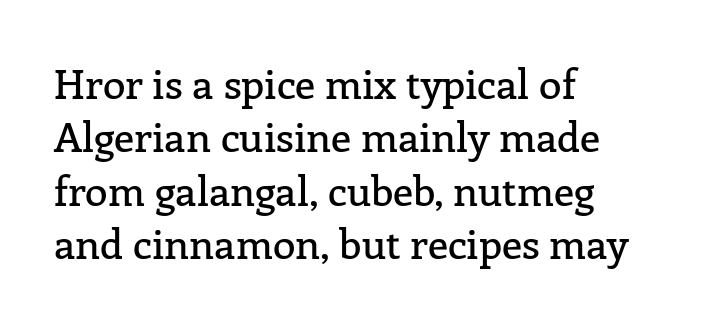
The image shows 41 px serif type, upright; set left-aligned, normal line spacing (1.3x), normal letter spacing, not underlined; low stroke contrast and a medium x-height.
